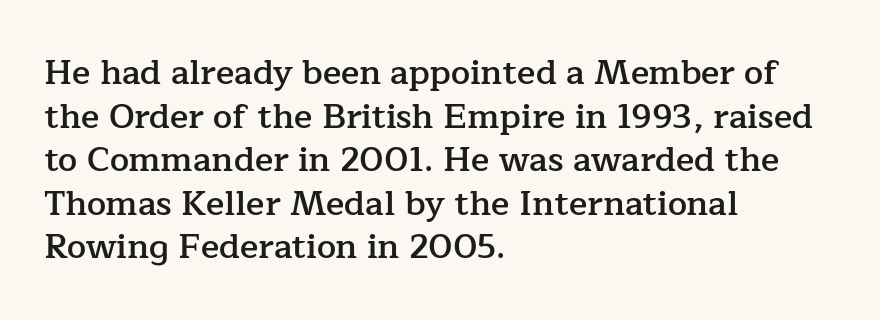
Q: Is the text bold? A: Semi-bold.
Q: Is the text italic (slanted)? A: No, it is upright.
Q: Is the typeface a serif or a sans-serif typeface? A: Serif.
Q: Is the text underlined? A: No.
Q: How is the paragraph aligned? A: Left-aligned.
Q: Is the spacing between letters normal or unusually wide? A: Normal.
Q: Is the spacing between lines tight, normal or loose? A: Normal.
Q: Width (condensed, normal, or wide)? A: Normal.
Q: Stroke contrast? A: Low.
Q: x-height? A: Medium.
Q: Monospaced? A: No.
